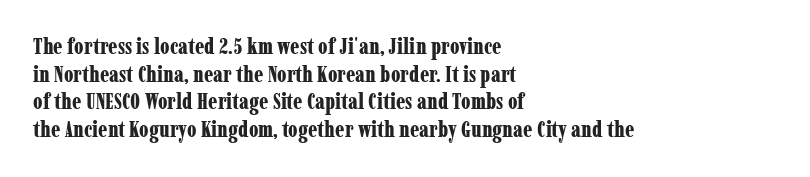
These words are printed bold, with thick strokes throughout. The string is rendered with underlining switched off. What's the leading like? Ordinary, nothing unusual. Tracking value appears to be zero — textbook default spacing. This rendering uses left alignment, leaving the right contour irregular. Every stem runs plumb, perpendicular to the baseline.
